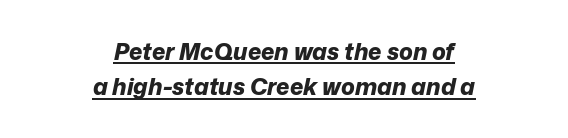
Compared with ordinary roman type, these characters are visibly tilted. The rows are spaced the way most documents space them. Each line is balanced around a shared central axis. Quick note: underline on. Glyph-to-glyph distance matches everyday printed text.
